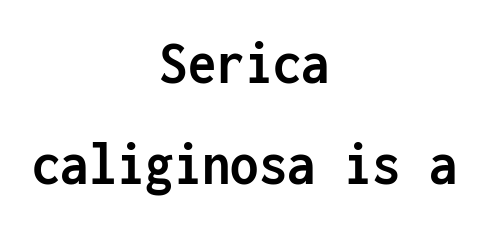
Q: Is the text bold? A: Yes.
Q: Is the text italic (slanted)? A: No, it is upright.
Q: Is the typeface a serif or a sans-serif typeface? A: Sans-serif.
Q: Is the text underlined? A: No.
Q: How is the paragraph aligned? A: Centered.
Q: Is the spacing between letters normal or unusually wide? A: Normal.
Q: Is the spacing between lines tight, normal or loose? A: Normal.
Q: Width (condensed, normal, or wide)? A: Condensed.
Q: Stroke contrast? A: Low.
Q: x-height? A: Medium.
Q: Monospaced? A: Yes.
